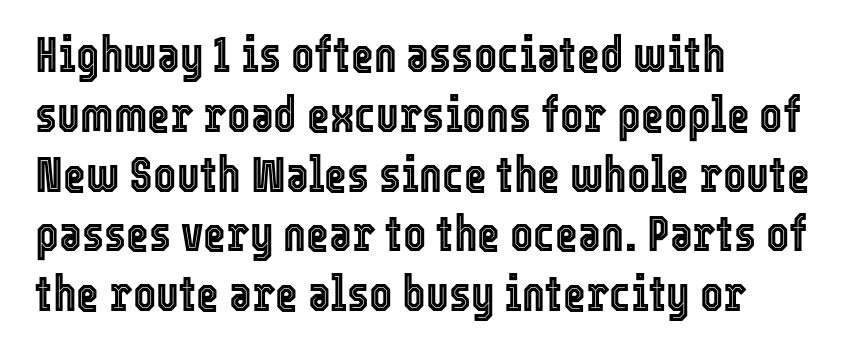
The image shows 49 px condensed type, upright; set left-aligned, line spacing 1.22x, normal letter spacing, not underlined; a medium x-height.
